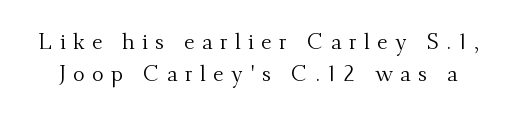
The image shows 22 px text type, upright; set normal line spacing (1.44x), unusually wide letter spacing (+0.33 em), not underlined.
